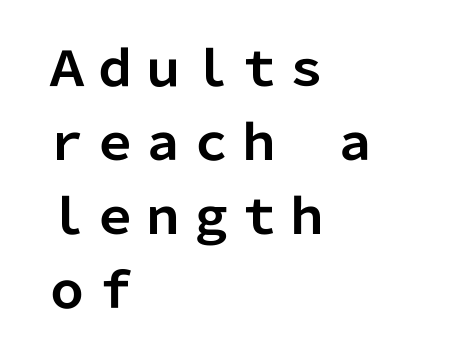
{"serif": "no", "italic": "no", "bold": "yes", "weight": "bold", "width": "normal", "stroke_contrast": "low", "x_height": "medium", "monospaced": "no", "underline": "no", "align": "left", "line_spacing": "normal", "line_spacing_ratio": 1.54, "letter_spacing": "normal", "letter_spacing_em": 0.0, "glyph_px": 48}
